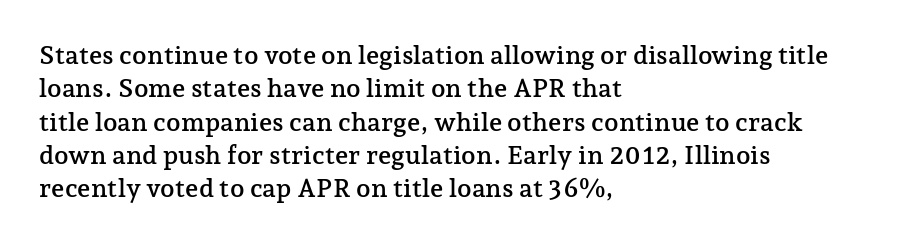
The image shows 26 px text type, upright; set left-aligned, normal line spacing (1.28x), normal letter spacing, not underlined.
